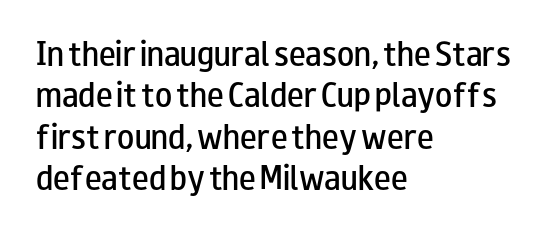
Varying glyph widths throughout — classic text-font behaviour. The typesetter chose a ragged-right arrangement here. Look at the bottom of the vertical strokes: they stop flat, with no serifs. Rule under the text: the space is simply empty. Tall strokes in this sample are plumb rather than angled.
